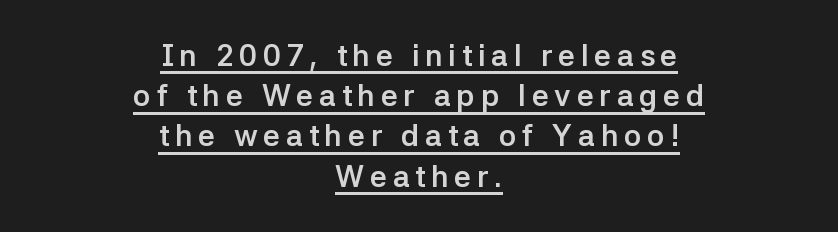
Q: Is the text bold? A: Yes.
Q: Is the text italic (slanted)? A: No, it is upright.
Q: Is the typeface a serif or a sans-serif typeface? A: Sans-serif.
Q: Is the text underlined? A: Yes.
Q: How is the paragraph aligned? A: Centered.
Q: Is the spacing between lines tight, normal or loose? A: Normal.
Q: Width (condensed, normal, or wide)? A: Normal.
Q: Stroke contrast? A: Low.
Q: x-height? A: Medium.
Q: Monospaced? A: No.
